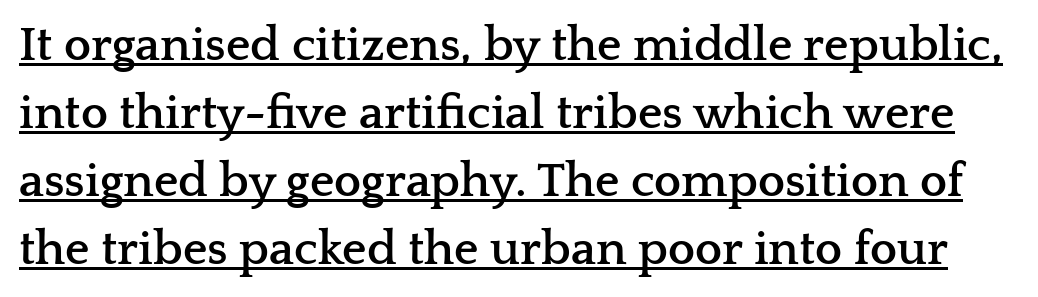
Q: Is the text bold? A: Yes.
Q: Is the text italic (slanted)? A: No, it is upright.
Q: Is the typeface a serif or a sans-serif typeface? A: Serif.
Q: Is the text underlined? A: Yes.
Q: Is the spacing between letters normal or unusually wide? A: Normal.
Q: Is the spacing between lines tight, normal or loose? A: Normal.
Q: Width (condensed, normal, or wide)? A: Wide.
Q: Stroke contrast? A: Low.
Q: x-height? A: Medium.
Q: Monospaced? A: No.
